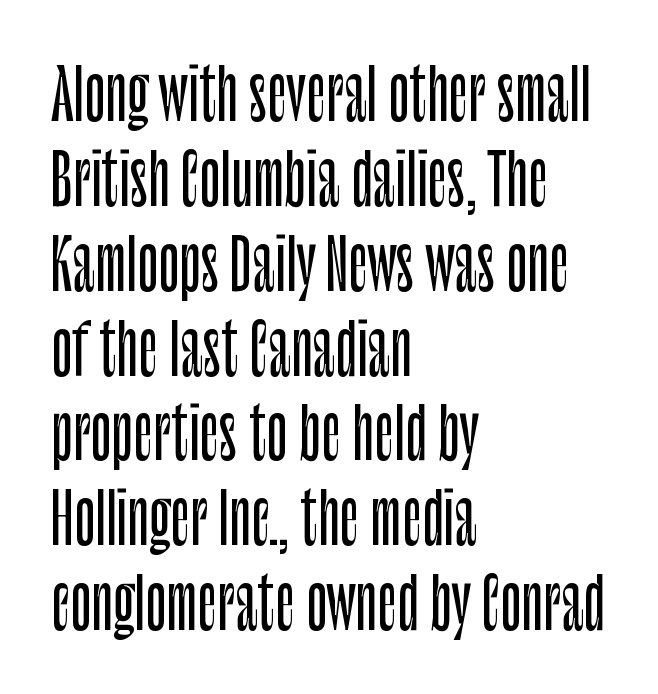
The axis of the letterforms is exactly vertical. These lines are composed in type without serifs. Note the varied advance widths — an 'i' is clearly narrower than an 'm'. Caption: multi-line text, flush left, ragged right.
